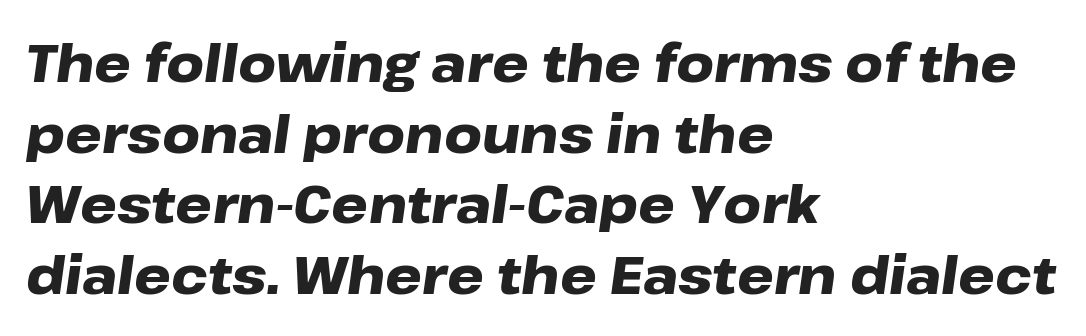
Q: Is the text bold? A: Yes.
Q: Is the text italic (slanted)? A: Yes, it leans right by about 8 degrees.
Q: Is the text underlined? A: No.
Q: How is the paragraph aligned? A: Left-aligned.
Q: Is the spacing between letters normal or unusually wide? A: Normal.
Q: Is the spacing between lines tight, normal or loose? A: Normal.
Q: Width (condensed, normal, or wide)? A: Wide.
Q: Stroke contrast? A: Low.
Q: x-height? A: Medium.
Q: Monospaced? A: No.
